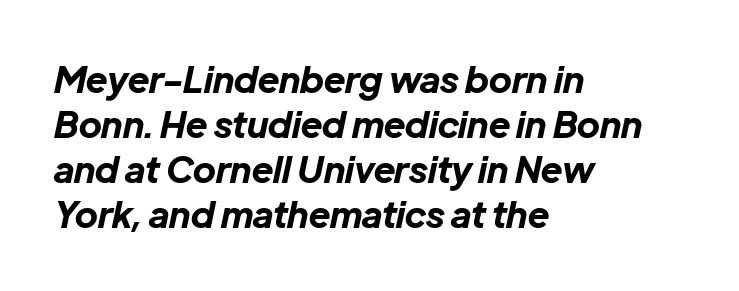
The image shows 36 px bold type, italic (leaning right); set left-aligned, normal line spacing (1.25x), normal letter spacing, not underlined; low stroke contrast and a medium x-height.
